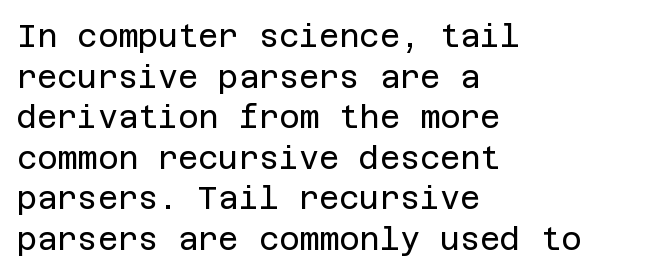
The image shows 31 px regular-weight sans-serif type, upright; set left-aligned, normal line spacing (1.31x), normal letter spacing, not underlined; low stroke contrast and a large x-height.
